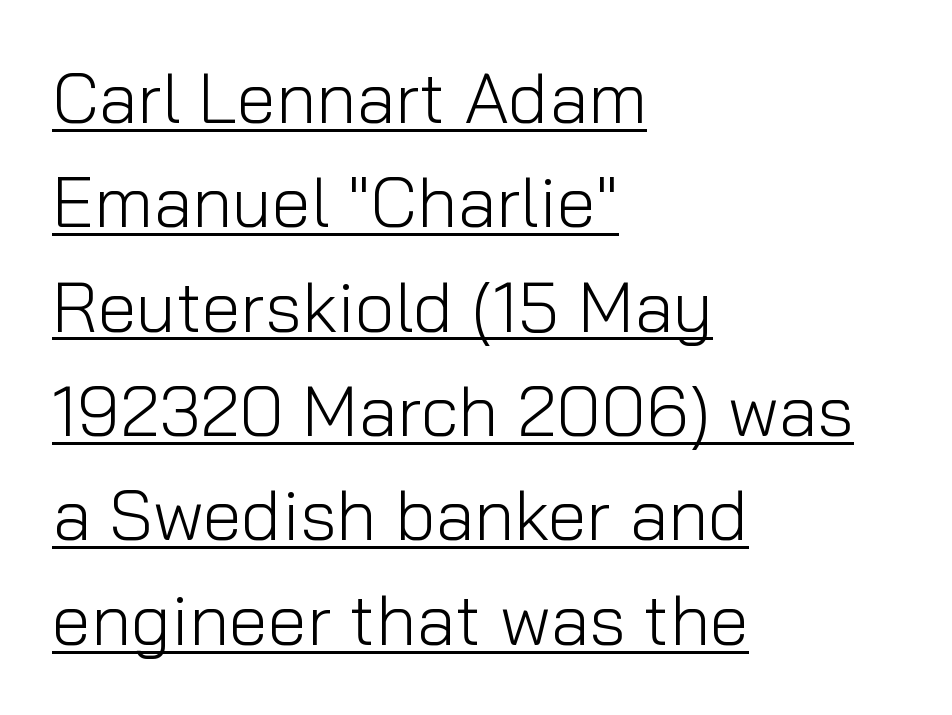
{"serif": "no", "italic": "no", "bold": "no", "weight": "light", "width": "normal", "stroke_contrast": "low", "x_height": "medium", "monospaced": "no", "underline": "yes", "align": "left", "line_spacing": "normal", "line_spacing_ratio": 1.47, "letter_spacing": "normal", "letter_spacing_em": 0.0, "glyph_px": 71}
